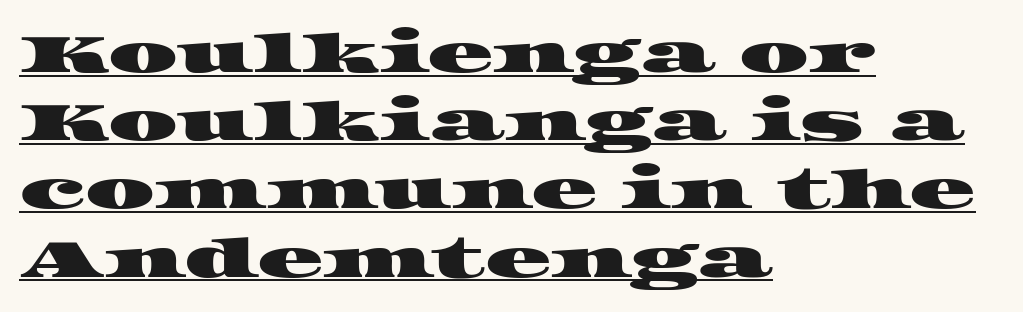
The image shows 55 px wide serif type; set left-aligned, line spacing 1.24x, normal letter spacing, underlined; high stroke contrast and a large x-height.
